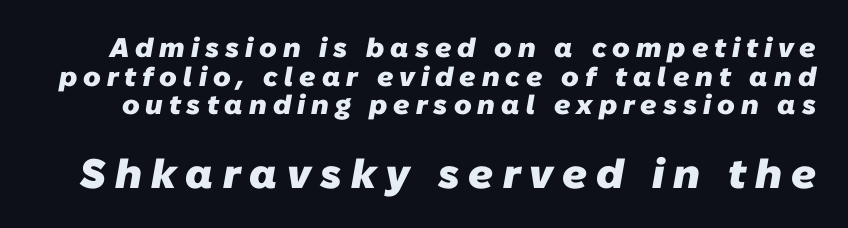
The image shows 41 px heavy sans-serif type; set tight line spacing (1.06x), unusually wide letter spacing (+0.22 em), not underlined; the second (bottom) block is 1.52x larger; low stroke contrast and a medium x-height.
